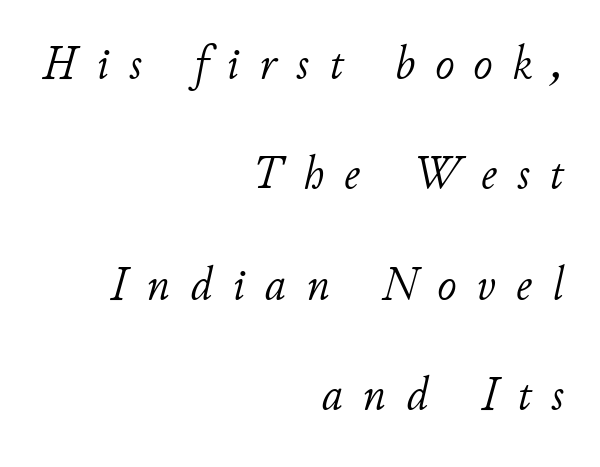
The image shows 47 px light type, italic (leaning right); set right-aligned, loose line spacing (2.35x), unusually wide letter spacing (+0.43 em), not underlined; low stroke contrast and a small x-height.
